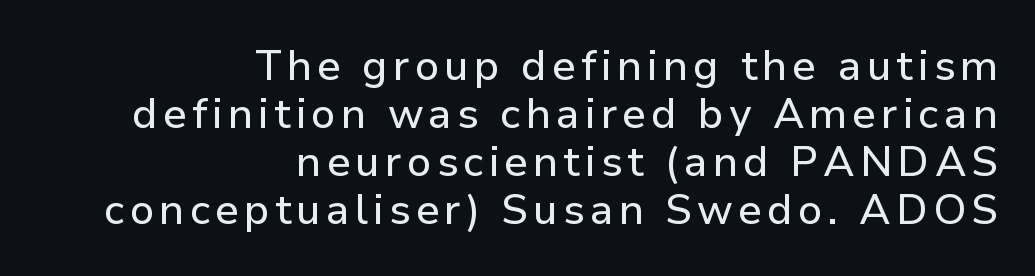
The image shows 42 px sans-serif type, upright; set right-aligned, tight line spacing (1.14x), not underlined; low stroke contrast and a medium x-height.
